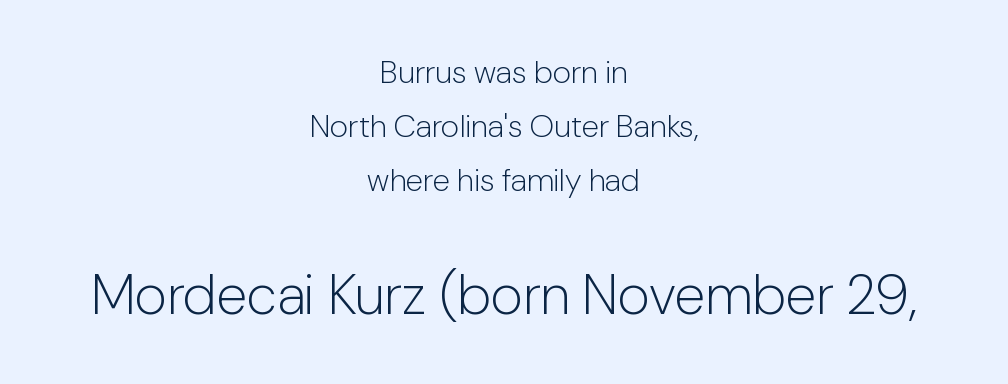
{"serif": "no", "italic": "no", "bold": "no", "weight": "light", "width": "normal", "stroke_contrast": "low", "x_height": "medium", "monospaced": "no", "underline": "no", "align": "center", "line_spacing": "normal", "line_spacing_ratio": 1.69, "letter_spacing": "normal", "letter_spacing_em": 0.0, "larger_block": "second", "size_ratio": 1.75, "glyph_px": 56}
